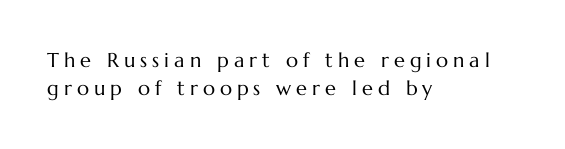
The image shows 20 px text type, upright; set left-aligned, normal line spacing (1.41x), unusually wide letter spacing (+0.25 em), not underlined.
